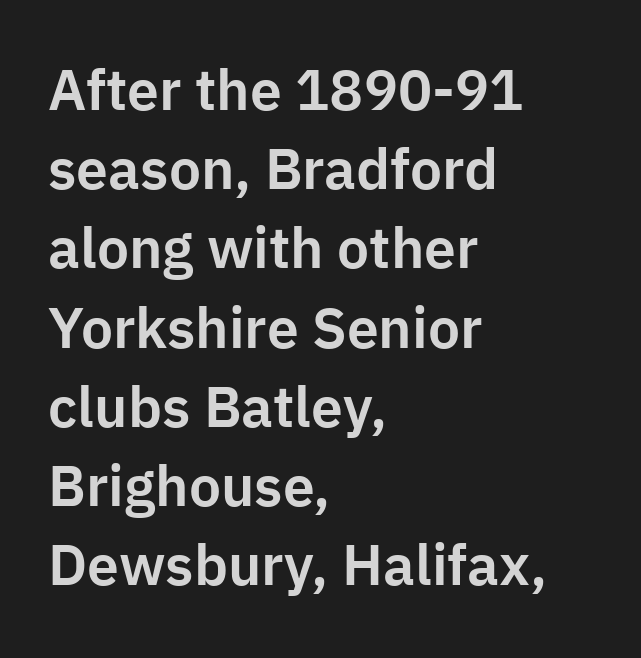
{"serif": "no", "italic": "no", "width": "normal", "stroke_contrast": "low", "x_height": "medium", "monospaced": "no", "underline": "no", "align": "left", "line_spacing": "normal", "line_spacing_ratio": 1.39, "letter_spacing": "normal", "letter_spacing_em": 0.0, "glyph_px": 57}
